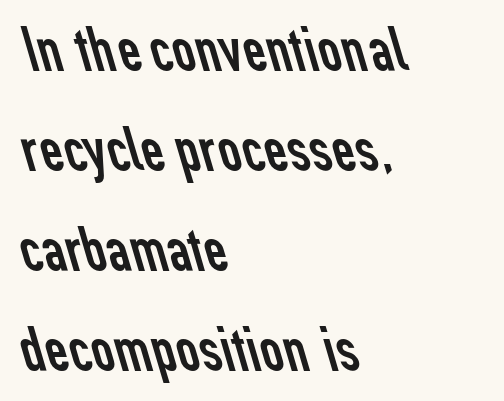
{"serif": "no", "bold": "no", "weight": "regular", "width": "normal", "stroke_contrast": "low", "x_height": "medium", "monospaced": "no", "underline": "no", "align": "left", "line_spacing": "normal", "line_spacing_ratio": 1.56, "letter_spacing": "normal", "letter_spacing_em": 0.0, "glyph_px": 64}
